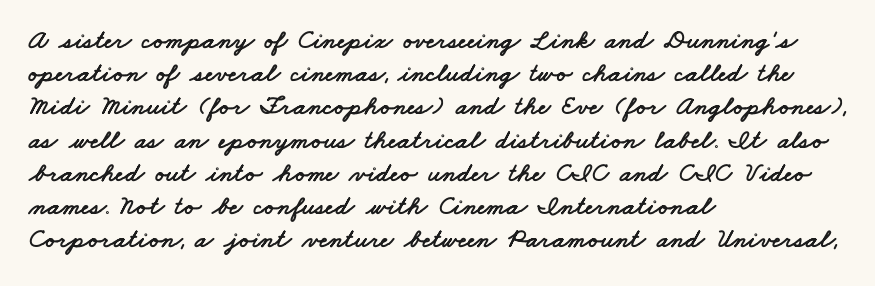
Q: Is the text underlined? A: No.
Q: How is the paragraph aligned? A: Left-aligned.
Q: Is the spacing between letters normal or unusually wide? A: Normal.
